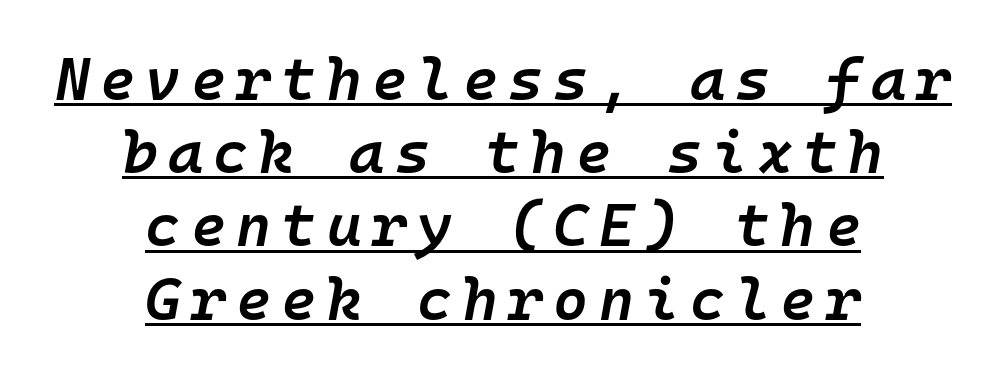
The image shows 60 px semibold type, italic (leaning right), monospaced; set centered, line spacing 1.22x, underlined; low stroke contrast and a medium x-height.
